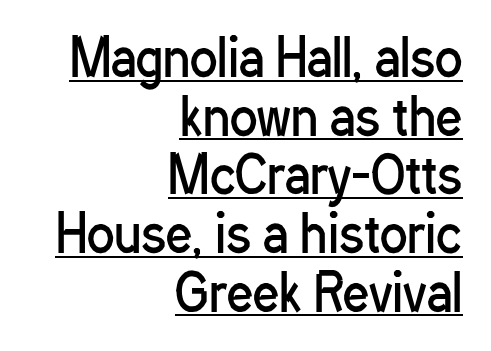
Q: Is the text bold? A: No.
Q: Is the text italic (slanted)? A: No, it is upright.
Q: Is the typeface a serif or a sans-serif typeface? A: Sans-serif.
Q: Is the text underlined? A: Yes.
Q: How is the paragraph aligned? A: Right-aligned.
Q: Is the spacing between letters normal or unusually wide? A: Normal.
Q: Is the spacing between lines tight, normal or loose? A: Tight.
Q: Width (condensed, normal, or wide)? A: Condensed.
Q: Stroke contrast? A: Low.
Q: x-height? A: Medium.
Q: Monospaced? A: No.
